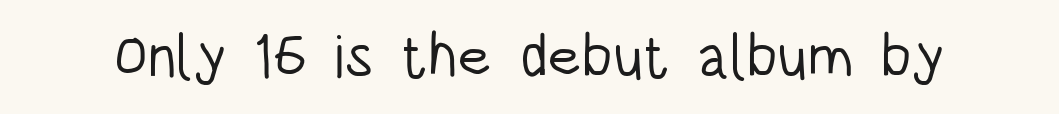
{"serif": "no", "italic": "no", "bold": "no", "weight": "light", "width": "condensed", "stroke_contrast": "low", "x_height": "large", "monospaced": "no", "underline": "no", "letter_spacing": "normal", "letter_spacing_em": 0.0, "glyph_px": 60}
